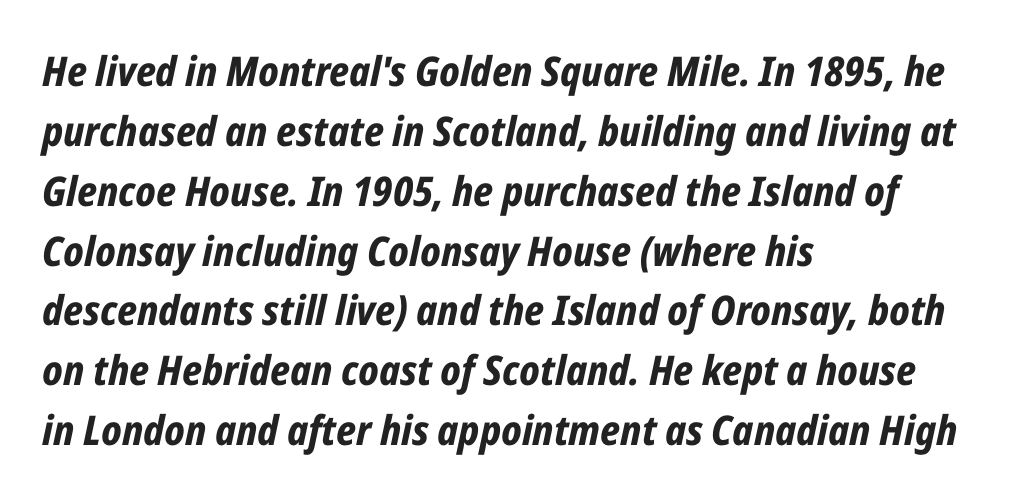
Q: Is the text bold? A: Yes.
Q: Is the text italic (slanted)? A: Yes, it leans right by about 12 degrees.
Q: Is the text underlined? A: No.
Q: How is the paragraph aligned? A: Left-aligned.
Q: Is the spacing between letters normal or unusually wide? A: Normal.
Q: Is the spacing between lines tight, normal or loose? A: Normal.
Q: Width (condensed, normal, or wide)? A: Condensed.
Q: Stroke contrast? A: Low.
Q: x-height? A: Medium.
Q: Monospaced? A: No.
